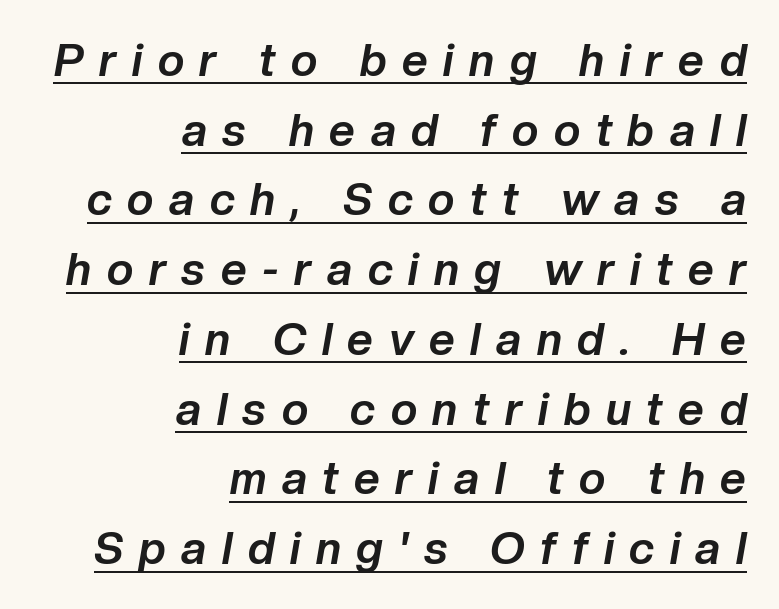
What decoration does the sample have? An underline. The rows are spaced the way most documents space them. Proportional: the letters do not fall into vertical columns. This rendering uses right alignment, leaving the left contour irregular. The tracking jumps out immediately: characters are airy and widely separated. This is oblique type, the kind used for emphasis or titles.
